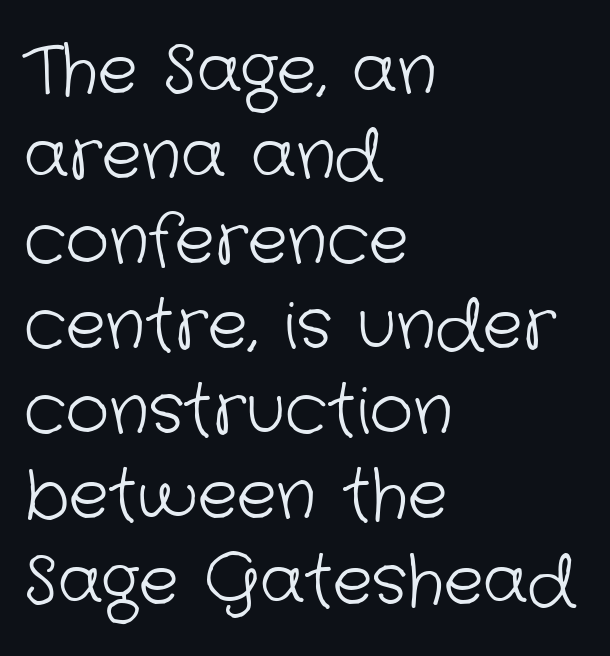
The face looks like a standard text weight, possibly lighter. Regular leading. Nothing unusual about the tracking: characters are spaced as the font intends. The foot of each line stays bare and open. Are there feet on the stems? There aren't — it's a sans. These lines are rendered in a variable-pitch font.
